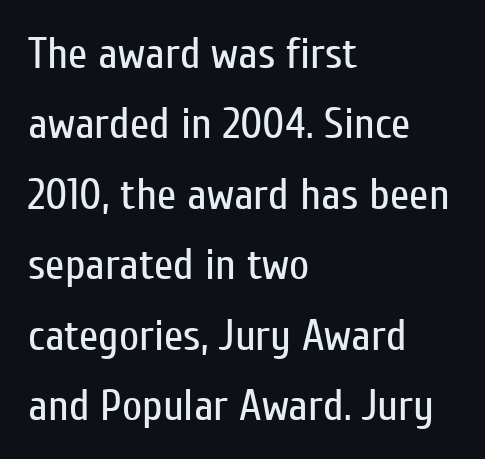
{"serif": "no", "italic": "no", "bold": "no", "weight": "regular", "width": "condensed", "stroke_contrast": "low", "x_height": "medium", "monospaced": "no", "underline": "no", "align": "left", "line_spacing": "normal", "line_spacing_ratio": 1.6, "letter_spacing": "normal", "letter_spacing_em": 0.0, "glyph_px": 44}
